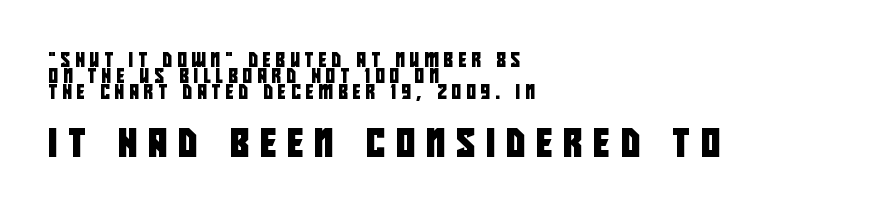
The image shows 29 px condensed sans-serif type; set left-aligned, tight line spacing (1.13x), unusually wide letter spacing (+0.39 em), not underlined; the second (bottom) block is 2.07x larger; low stroke contrast and a large x-height.
